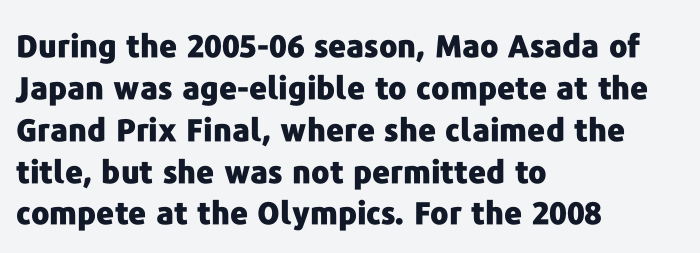
{"serif": "no", "italic": "no", "bold": "yes", "weight": "heavy", "width": "normal", "stroke_contrast": "low", "x_height": "medium", "monospaced": "no", "underline": "no", "align": "left", "line_spacing": "normal", "line_spacing_ratio": 1.35, "letter_spacing": "normal", "letter_spacing_em": 0.0, "glyph_px": 31}
